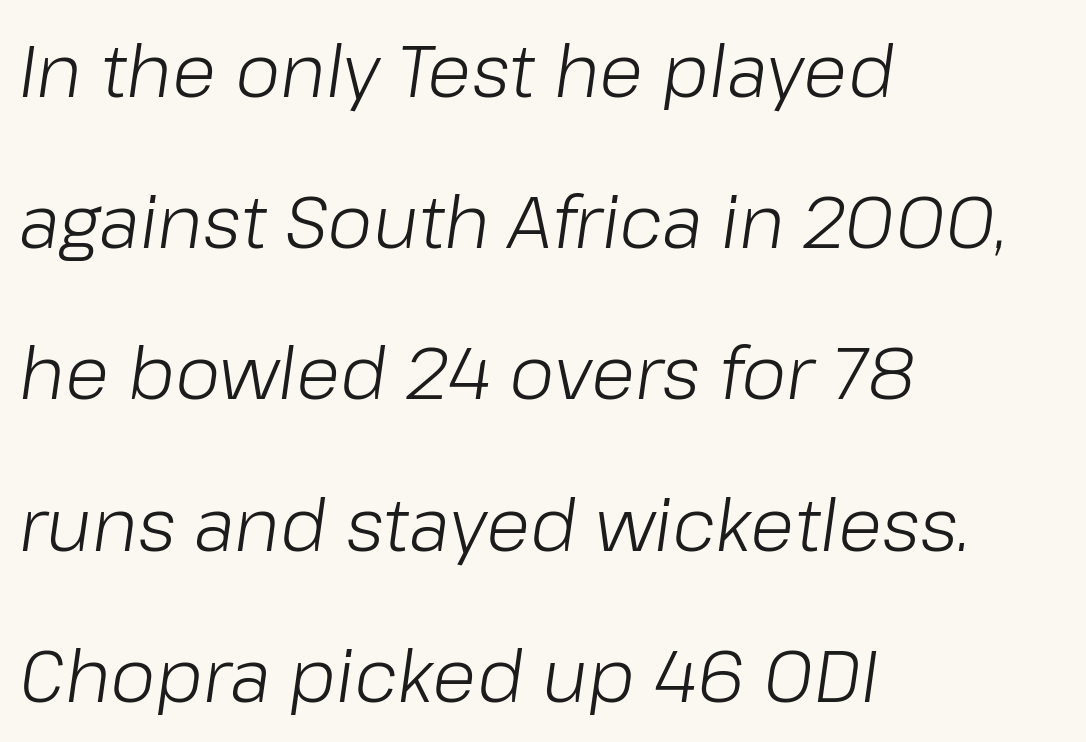
{"italic": "yes", "lean": "right", "slant_degrees": 8, "bold": "no", "weight": "light", "width": "normal", "stroke_contrast": "low", "x_height": "medium", "monospaced": "no", "underline": "no", "align": "left", "line_spacing": "loose", "line_spacing_ratio": 2.1, "letter_spacing": "normal", "letter_spacing_em": 0.0, "glyph_px": 72}
